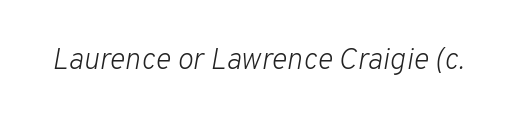
The font's italic variant was chosen for this text. The letterforms sit shoulder to shoulder at normal distance. Spacing verdict: proportional, widths tailored to each character. Letters have the restrained weight of plain body copy at most. Clear beneath every line of the passage.
